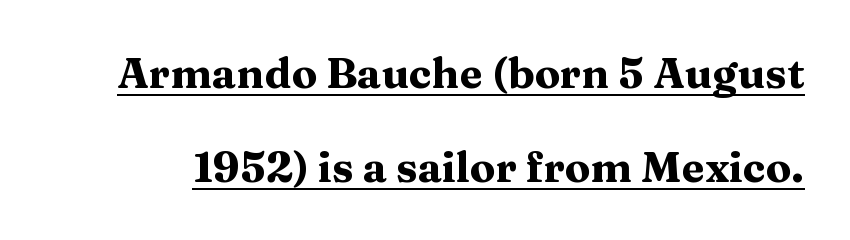
The image shows 42 px heavy, wide serif type, upright; set loose line spacing (2.25x), normal letter spacing, underlined; medium stroke contrast and a medium x-height.
